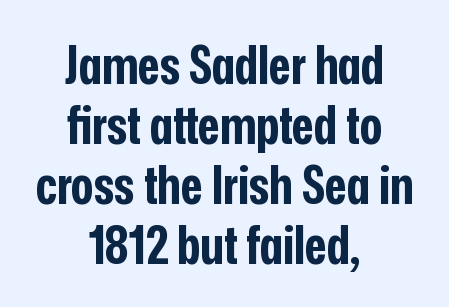
Q: Is the text bold? A: Yes.
Q: Is the text italic (slanted)? A: No, it is upright.
Q: Is the typeface a serif or a sans-serif typeface? A: Sans-serif.
Q: Is the text underlined? A: No.
Q: How is the paragraph aligned? A: Centered.
Q: Is the spacing between letters normal or unusually wide? A: Normal.
Q: Is the spacing between lines tight, normal or loose? A: Tight.
Q: Width (condensed, normal, or wide)? A: Condensed.
Q: Stroke contrast? A: Low.
Q: x-height? A: Medium.
Q: Monospaced? A: No.
